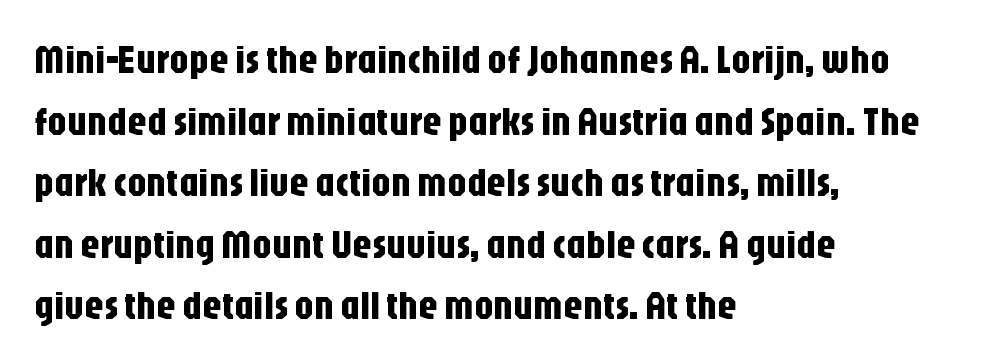
What stands out about the letter spacing? Nothing — it is the standard amount. Leading matches the norm, producing a regular column. Each letter keeps its own natural width here, so spacing adapts to shape. The paragraph shown leans on its left margin.
